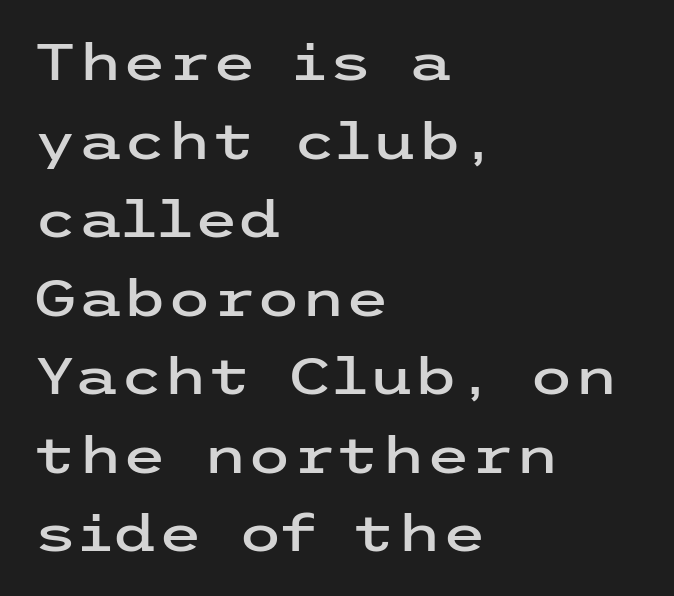
Spacing between characters is what you'd get straight out of the box. Descender tails drop into unmarked territory. The line-height multiplier appears to be the usual default. Vertical strokes here are truly vertical. Leftover space on each line is placed entirely after the last word. Are there feet on the stems? There aren't — it's a sans.
